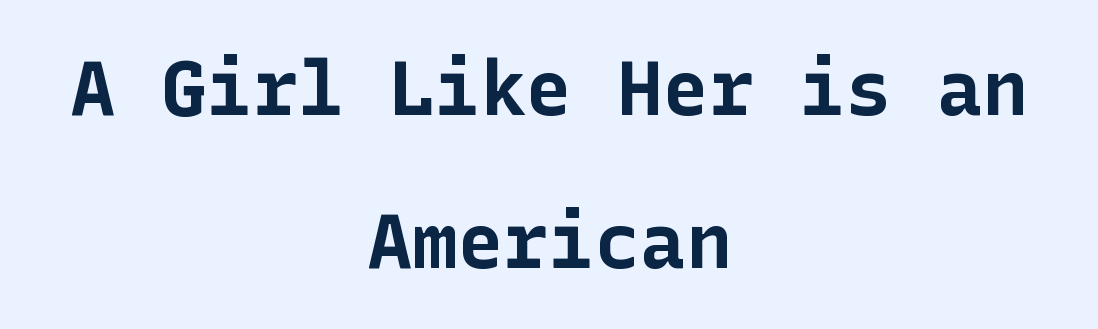
The image shows 76 px bold sans-serif type, upright; set centered, loose line spacing (2.01x), normal letter spacing, not underlined; low stroke contrast and a medium x-height.
